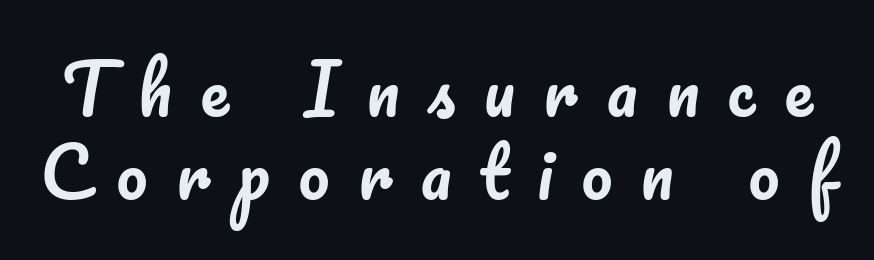
Q: Is the text italic (slanted)? A: Yes.
Q: Is the text underlined? A: No.
Q: Is the spacing between letters normal or unusually wide? A: Unusually wide.
Q: Width (condensed, normal, or wide)? A: Normal.
Q: Stroke contrast? A: Low.
Q: x-height? A: Small.
Q: Monospaced? A: No.
